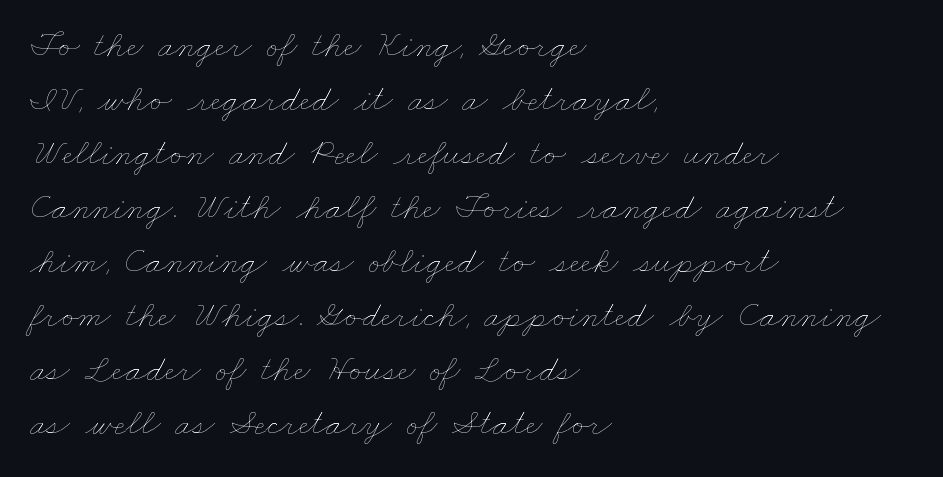
Q: Is the text bold? A: No.
Q: Is the text underlined? A: No.
Q: How is the paragraph aligned? A: Left-aligned.
Q: Is the spacing between letters normal or unusually wide? A: Normal.
Q: Is the spacing between lines tight, normal or loose? A: Normal.
Q: Width (condensed, normal, or wide)? A: Wide.
Q: Stroke contrast? A: Low.
Q: x-height? A: Small.
Q: Monospaced? A: No.
